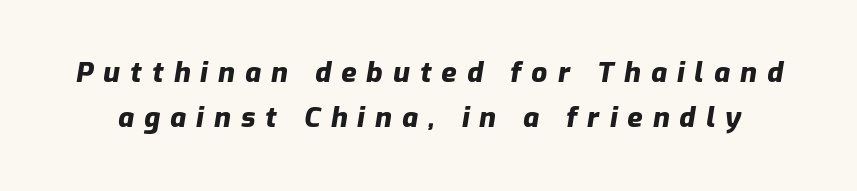
The glyphs look as if they've been sheared to an angle. Normally led — the rows are evenly, conventionally spaced. Has an underline been added? It has not. Observe the wide spacing: letters keep a clear distance from each other. Each letter keeps its own natural width here, so spacing adapts to shape.
